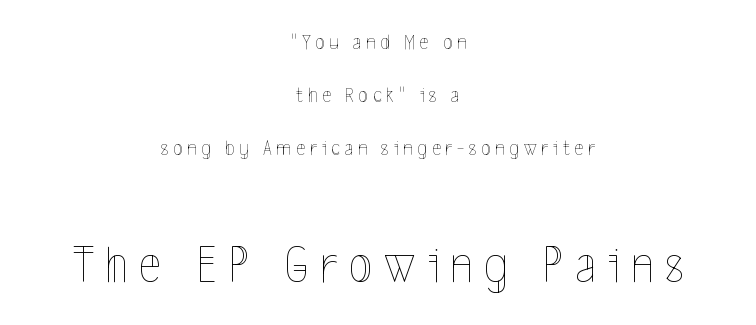
Q: Is the text bold? A: No.
Q: Is the text italic (slanted)? A: No, it is upright.
Q: Is the text underlined? A: No.
Q: How is the paragraph aligned? A: Centered.
Q: Is the spacing between letters normal or unusually wide? A: Unusually wide.
Q: Is the spacing between lines tight, normal or loose? A: Loose.
Q: Which block of text is set in a larger size, the first (top) or the second (bottom)? A: The second (bottom) one.
Q: Width (condensed, normal, or wide)? A: Condensed.
Q: x-height? A: Medium.
Q: Monospaced? A: No.
